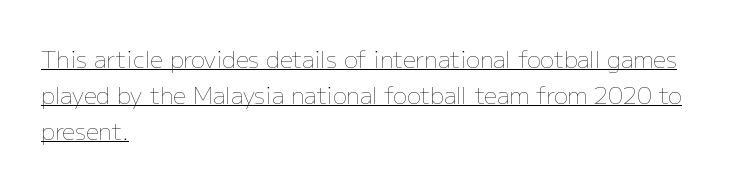
Q: Is the text bold? A: No.
Q: Is the text italic (slanted)? A: No, it is upright.
Q: Is the text underlined? A: Yes.
Q: How is the paragraph aligned? A: Left-aligned.
Q: Is the spacing between letters normal or unusually wide? A: Normal.
Q: Is the spacing between lines tight, normal or loose? A: Normal.
